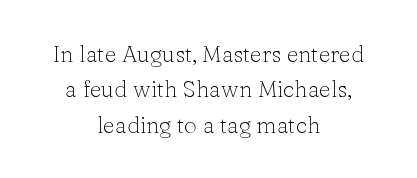
Q: Is the text bold? A: No.
Q: Is the text italic (slanted)? A: No, it is upright.
Q: Is the text underlined? A: No.
Q: How is the paragraph aligned? A: Centered.
Q: Is the spacing between letters normal or unusually wide? A: Normal.
Q: Is the spacing between lines tight, normal or loose? A: Normal.
